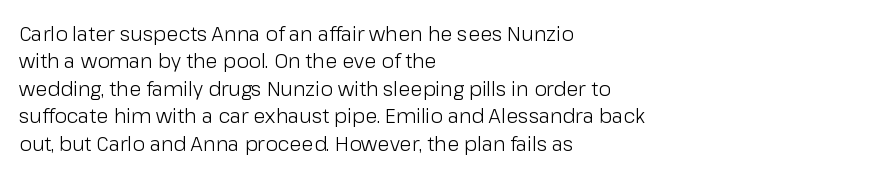
The image shows 20 px text type, upright; set left-aligned, normal line spacing (1.37x), normal letter spacing, not underlined.
